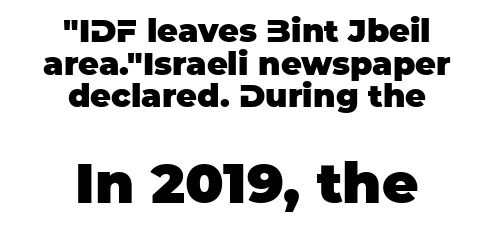
The image shows 56 px heavy sans-serif type, upright; set centered, tight line spacing (1.02x), normal letter spacing, not underlined; the second (bottom) block is 1.75x larger; low stroke contrast and a large x-height.
